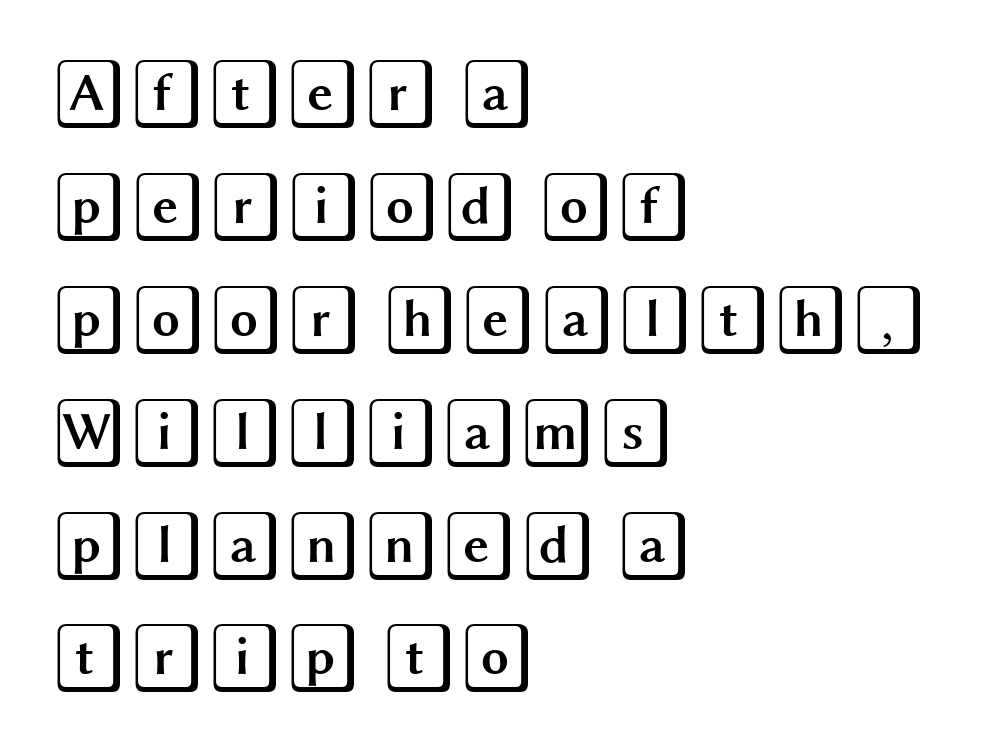
The image shows 71 px wide type, upright; set left-aligned, normal line spacing (1.59x), normal letter spacing, not underlined; a large x-height.
